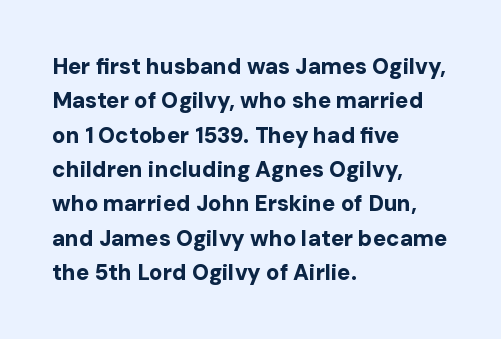
{"italic": "no", "bold": "yes", "underline": "no", "align": "left", "line_spacing": "normal", "line_spacing_ratio": 1.56, "letter_spacing": "normal", "letter_spacing_em": 0.0, "glyph_px": 22}
